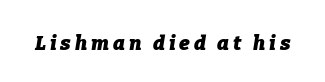
Q: Is the text bold? A: Yes.
Q: Is the text italic (slanted)? A: Yes, it leans right by about 9 degrees.
Q: Is the text underlined? A: No.
Q: Is the spacing between letters normal or unusually wide? A: Unusually wide.
